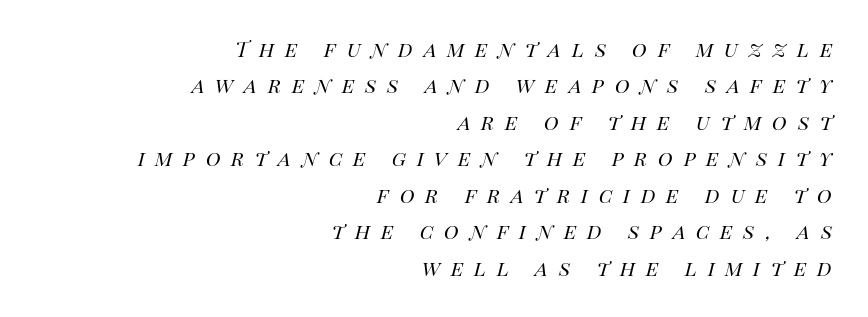
Loose tracking; the words dissolve into strings of separated letters. Teacher's note: observe the even right margin — that is flush-right alignment. Weight: not bold — regular or lighter. Tall strokes in this sample are angled rather than plumb. Successive baselines arrive at the customary interval.
